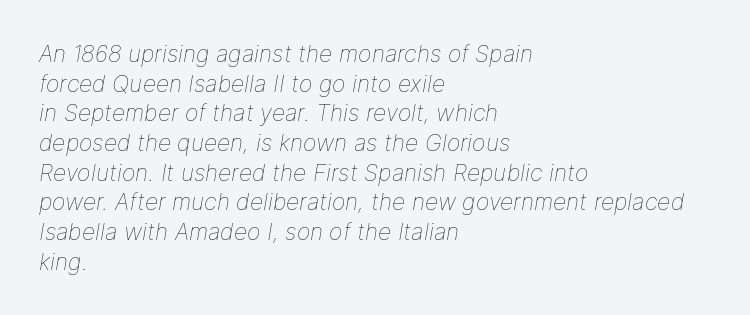
{"italic": "yes", "lean": "right", "slant_degrees": 9, "bold": "no", "underline": "no", "align": "left", "line_spacing": "normal", "line_spacing_ratio": 1.29, "letter_spacing": "normal", "letter_spacing_em": 0.0, "glyph_px": 23}
